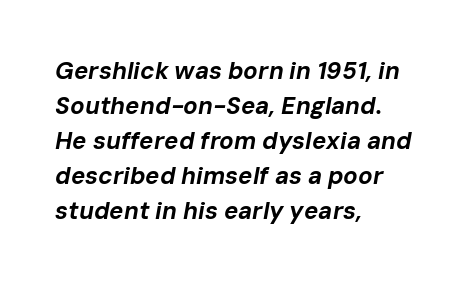
{"italic": "yes", "lean": "right", "slant_degrees": 10, "bold": "yes", "underline": "no", "align": "left", "line_spacing": "normal", "line_spacing_ratio": 1.46, "letter_spacing": "normal", "letter_spacing_em": 0.0, "glyph_px": 24}
